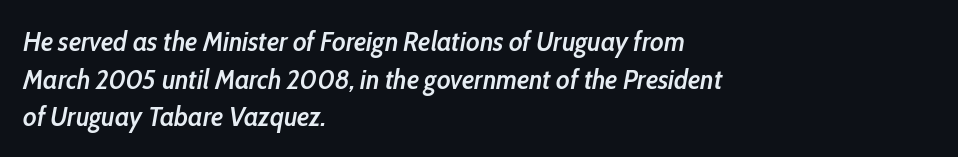
Q: Is the text bold? A: Semi-bold.
Q: Is the text italic (slanted)? A: Yes, it leans right by about 10 degrees.
Q: Is the text underlined? A: No.
Q: How is the paragraph aligned? A: Left-aligned.
Q: Is the spacing between letters normal or unusually wide? A: Normal.
Q: Is the spacing between lines tight, normal or loose? A: Normal.
Q: Width (condensed, normal, or wide)? A: Condensed.
Q: Stroke contrast? A: Low.
Q: x-height? A: Medium.
Q: Monospaced? A: No.
